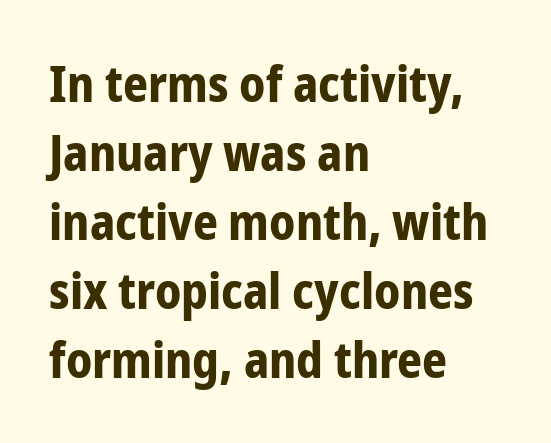
The line-height multiplier appears to be the usual default. Classification — sans serif. Which margin do the lines hug? The left one — the right edge is uneven. Nope, not italic — everything's standing straight.
